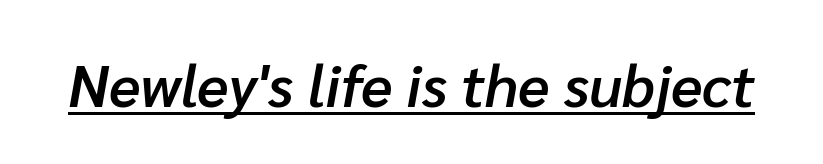
Q: Is the text bold? A: Semi-bold.
Q: Is the text italic (slanted)? A: Yes, it leans right by about 10 degrees.
Q: Is the text underlined? A: Yes.
Q: Is the spacing between letters normal or unusually wide? A: Normal.
Q: Width (condensed, normal, or wide)? A: Normal.
Q: Stroke contrast? A: Low.
Q: x-height? A: Medium.
Q: Monospaced? A: No.
